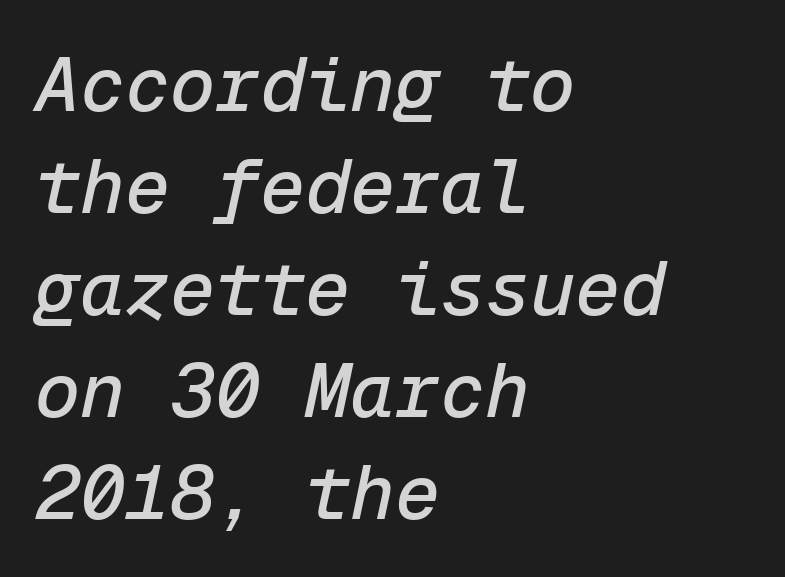
{"italic": "yes", "lean": "right", "slant_degrees": 12, "width": "normal", "stroke_contrast": "low", "x_height": "medium", "monospaced": "yes", "underline": "no", "align": "left", "line_spacing": "normal", "line_spacing_ratio": 1.36, "letter_spacing": "normal", "letter_spacing_em": 0.0, "glyph_px": 75}
